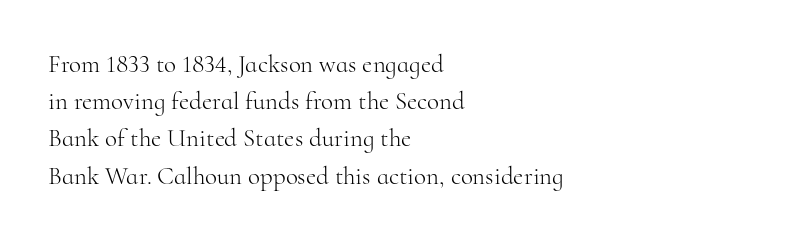
The image shows 25 px text type, upright; set left-aligned, normal line spacing (1.49x), normal letter spacing, not underlined.
